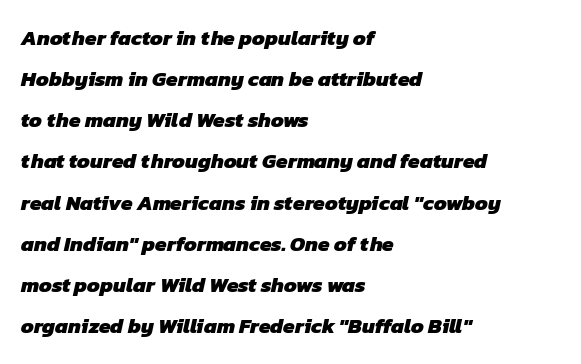
The image shows 21 px bold type; set left-aligned, loose line spacing (1.96x), normal letter spacing, not underlined.
